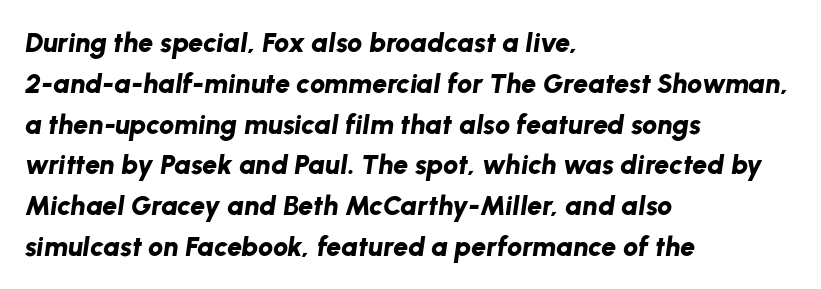
The glyphs are unaccompanied by any horizontal stroke below them. This sample uses an oblique cut, with every glyph tilted off the vertical. Is the letter spacing exaggerated? No — it looks like the ordinary default. Leading matches the norm, producing a regular column. This rendering uses left alignment, leaving the right contour irregular. Weight: bold.
